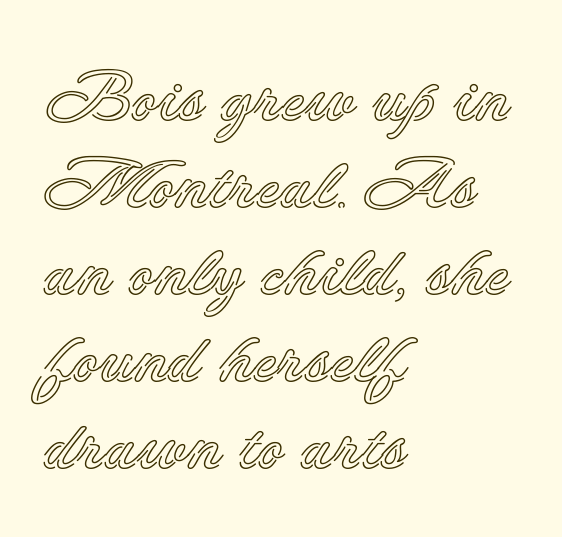
The image shows 72 px text type; set left-aligned, line spacing 1.21x, normal letter spacing, not underlined; a small x-height.
